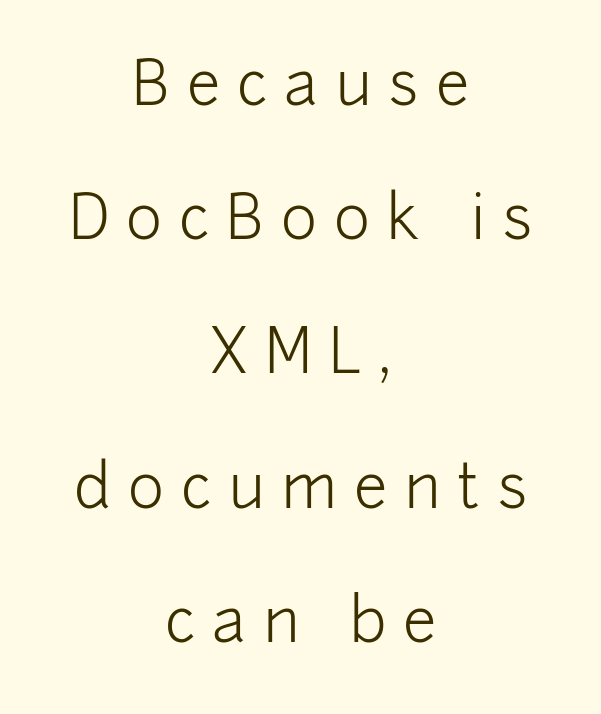
Q: Is the text bold? A: No.
Q: Is the text italic (slanted)? A: No, it is upright.
Q: Is the typeface a serif or a sans-serif typeface? A: Sans-serif.
Q: Is the text underlined? A: No.
Q: How is the paragraph aligned? A: Centered.
Q: Is the spacing between letters normal or unusually wide? A: Unusually wide.
Q: Is the spacing between lines tight, normal or loose? A: Loose.
Q: Width (condensed, normal, or wide)? A: Normal.
Q: Stroke contrast? A: Low.
Q: x-height? A: Medium.
Q: Monospaced? A: No.
